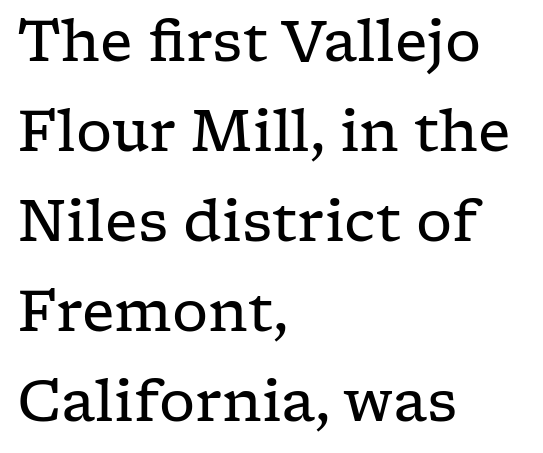
{"serif": "yes", "italic": "no", "bold": "no", "weight": "regular", "width": "wide", "stroke_contrast": "low", "x_height": "medium", "monospaced": "no", "underline": "no", "align": "left", "line_spacing": "normal", "line_spacing_ratio": 1.58, "letter_spacing": "normal", "letter_spacing_em": 0.0, "glyph_px": 57}
